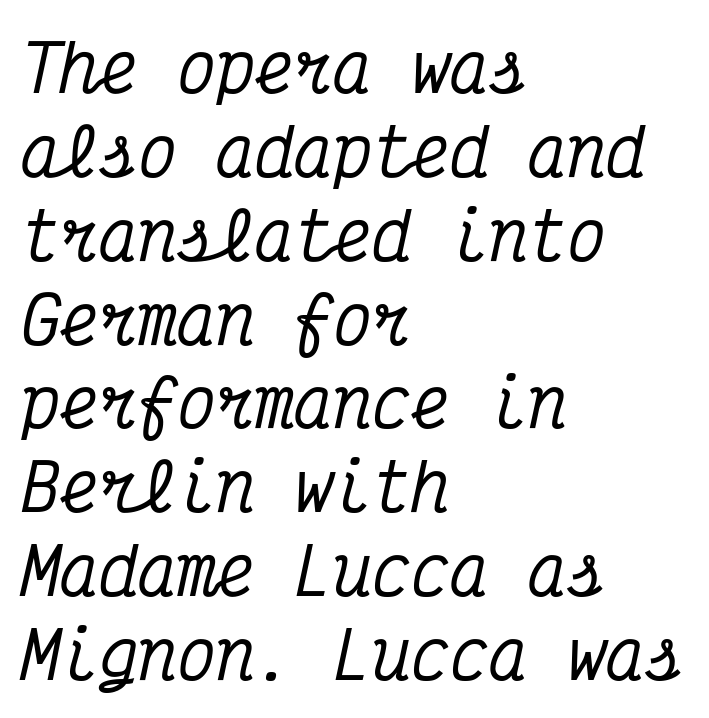
The image shows 65 px condensed serif type, italic (leaning right), monospaced; set left-aligned, normal line spacing (1.29x), normal letter spacing, not underlined; medium stroke contrast and a medium x-height.
